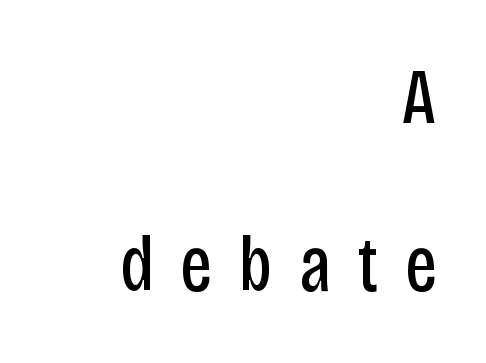
{"serif": "no", "italic": "no", "bold": "no", "weight": "regular", "width": "condensed", "stroke_contrast": "low", "x_height": "large", "monospaced": "no", "underline": "no", "align": "right", "line_spacing": "loose", "line_spacing_ratio": 2.13, "letter_spacing": "wide", "letter_spacing_em": 0.33, "glyph_px": 79}
